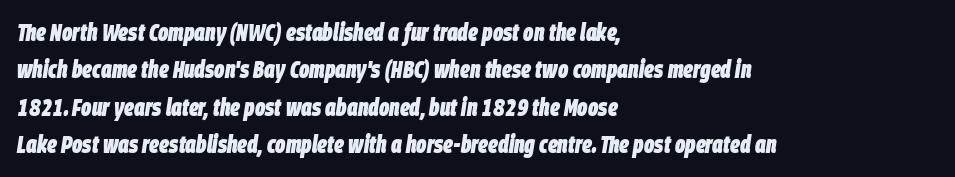
The image shows 24 px bold type, italic (leaning right); set left-aligned, normal line spacing (1.56x), normal letter spacing, not underlined.
